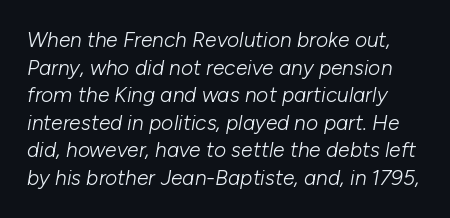
Q: Is the text bold? A: No.
Q: Is the text italic (slanted)? A: Yes, it leans right by about 10 degrees.
Q: Is the text underlined? A: No.
Q: Is the spacing between letters normal or unusually wide? A: Normal.
Q: Is the spacing between lines tight, normal or loose? A: Normal.
